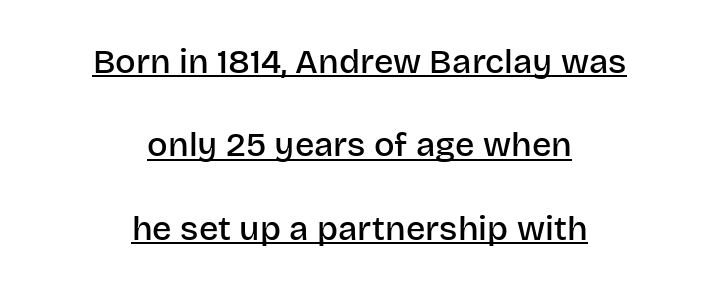
Each glyph is drawn with semibold strokes, heavier than normal yet not fully bold. Horizontal bands of white between lines are thick stripes. Think of a printed novel: that variable character pitch is what you see here. A centered setting, common on invitations and titles, is used for this passage. The type is set solid horizontally, with unmodified tracking.
